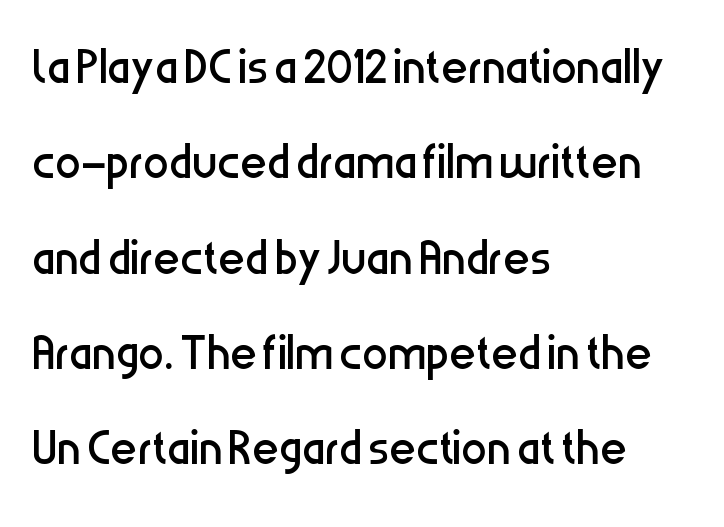
Q: Is the text bold? A: No.
Q: Is the text italic (slanted)? A: No, it is upright.
Q: Is the typeface a serif or a sans-serif typeface? A: Sans-serif.
Q: Is the text underlined? A: No.
Q: How is the paragraph aligned? A: Left-aligned.
Q: Is the spacing between letters normal or unusually wide? A: Normal.
Q: Is the spacing between lines tight, normal or loose? A: Normal.
Q: Width (condensed, normal, or wide)? A: Condensed.
Q: Stroke contrast? A: Low.
Q: x-height? A: Medium.
Q: Monospaced? A: No.
